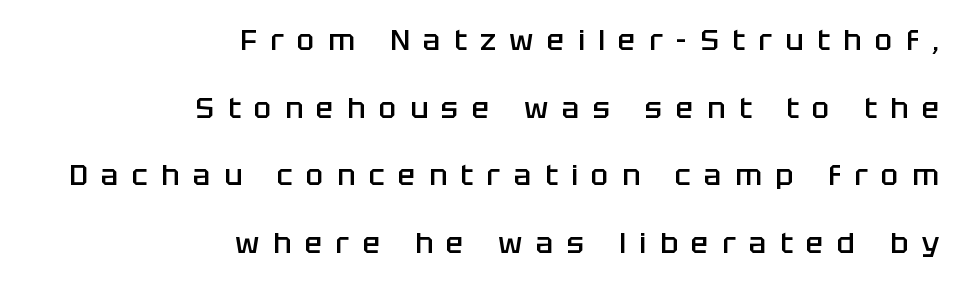
The image shows 29 px semibold sans-serif type, upright; set right-aligned, loose line spacing (2.33x), unusually wide letter spacing (+0.47 em), not underlined; low stroke contrast and a large x-height.
